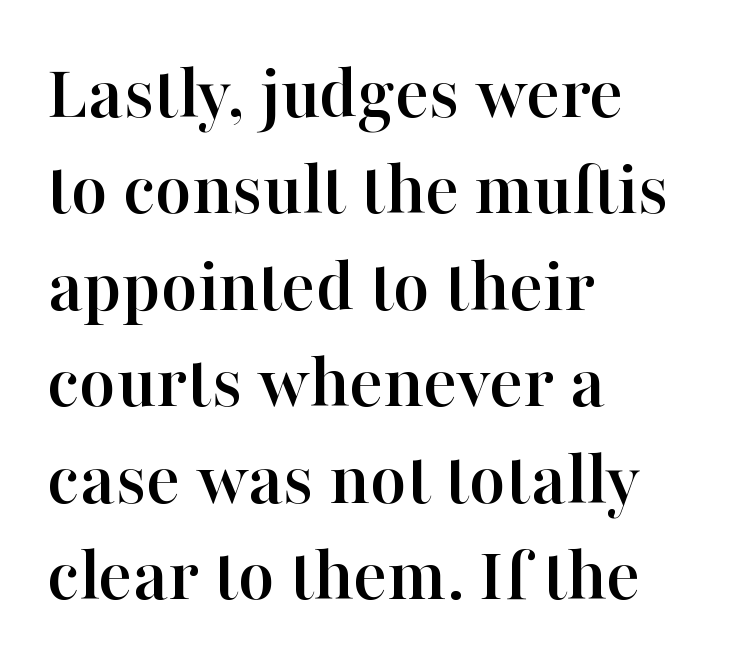
{"serif": "yes", "italic": "no", "width": "normal", "stroke_contrast": "high", "x_height": "medium", "monospaced": "no", "underline": "no", "align": "left", "line_spacing_ratio": 1.22, "letter_spacing": "normal", "letter_spacing_em": 0.0, "glyph_px": 79}
